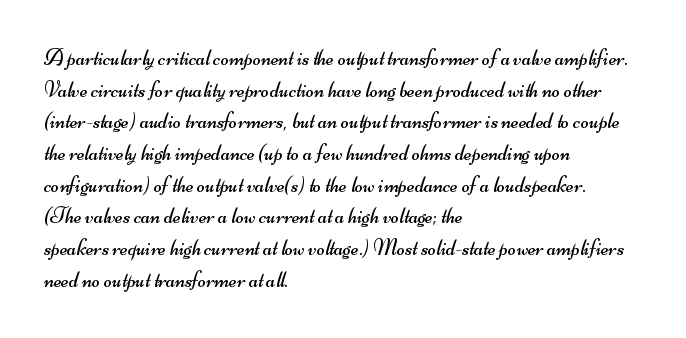
The image shows 22 px text type; set left-aligned, normal line spacing (1.44x), normal letter spacing, not underlined.
